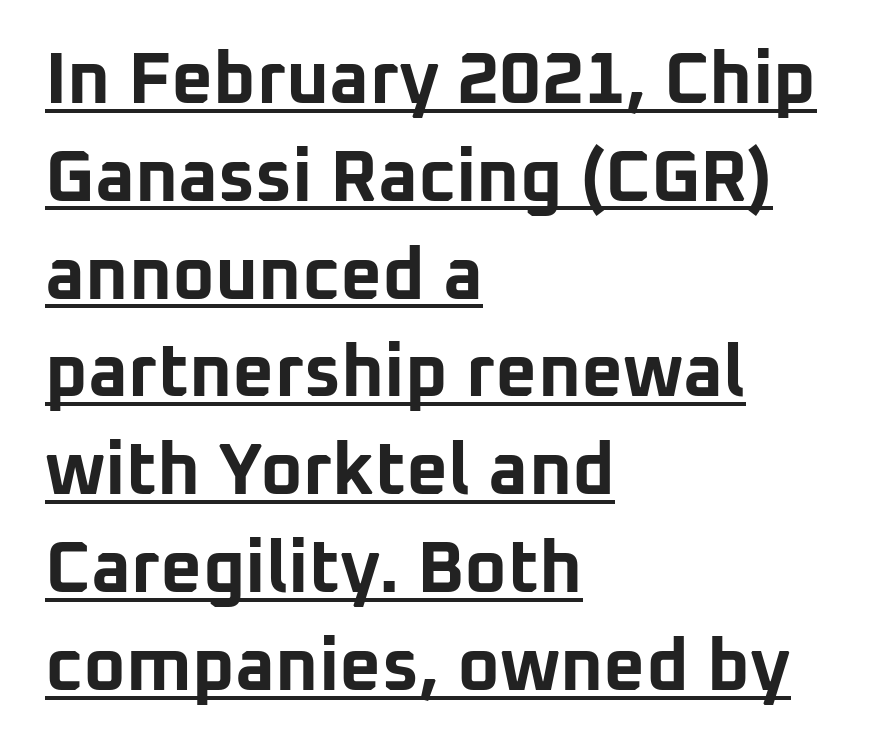
The image shows 73 px bold sans-serif type, upright; set left-aligned, normal line spacing (1.34x), normal letter spacing, underlined; low stroke contrast and a medium x-height.
